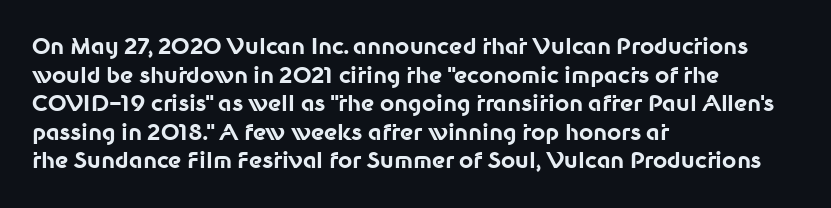
The image shows 22 px bold type, upright; set left-aligned, normal line spacing (1.3x), normal letter spacing, not underlined.
